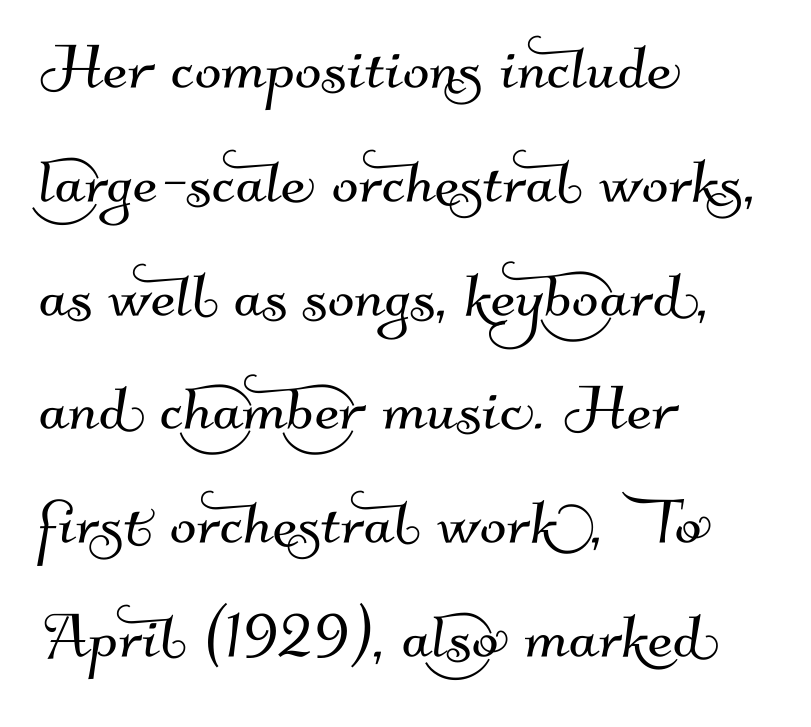
Q: Is the typeface a serif or a sans-serif typeface? A: Sans-serif.
Q: Is the text underlined? A: No.
Q: How is the paragraph aligned? A: Left-aligned.
Q: Is the spacing between letters normal or unusually wide? A: Normal.
Q: Is the spacing between lines tight, normal or loose? A: Normal.
Q: Width (condensed, normal, or wide)? A: Normal.
Q: Stroke contrast? A: Medium.
Q: x-height? A: Small.
Q: Monospaced? A: No.
